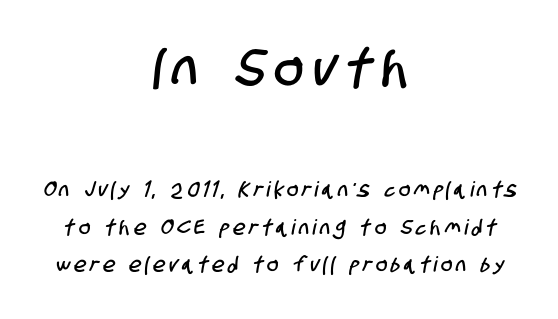
The image shows 53 px condensed sans-serif type; set centered, line spacing 1.79x, unusually wide letter spacing (+0.2 em), not underlined; the first (top) block is 2.52x larger; low stroke contrast and a large x-height.
